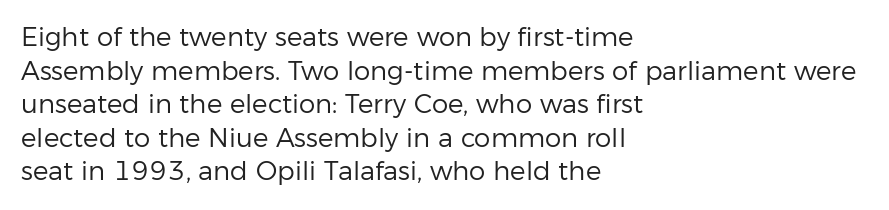
{"italic": "no", "bold": "no", "underline": "no", "align": "left", "line_spacing": "normal", "line_spacing_ratio": 1.29, "letter_spacing": "normal", "letter_spacing_em": 0.0, "glyph_px": 26}
